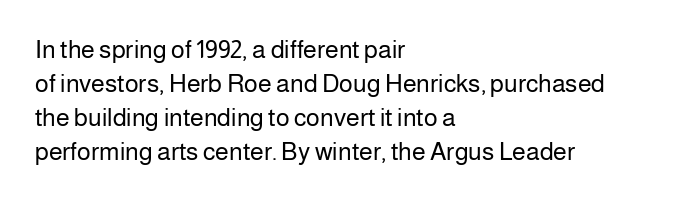
{"italic": "no", "bold": "no", "underline": "no", "align": "left", "line_spacing": "normal", "line_spacing_ratio": 1.36, "letter_spacing": "normal", "letter_spacing_em": 0.0, "glyph_px": 25}
